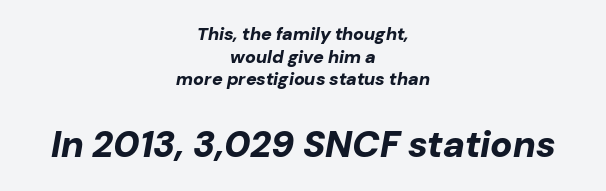
The image shows 37 px bold type, italic (leaning right); set centered, normal line spacing (1.26x), normal letter spacing, not underlined; the second (bottom) block is 2.06x larger; low stroke contrast and a medium x-height.
